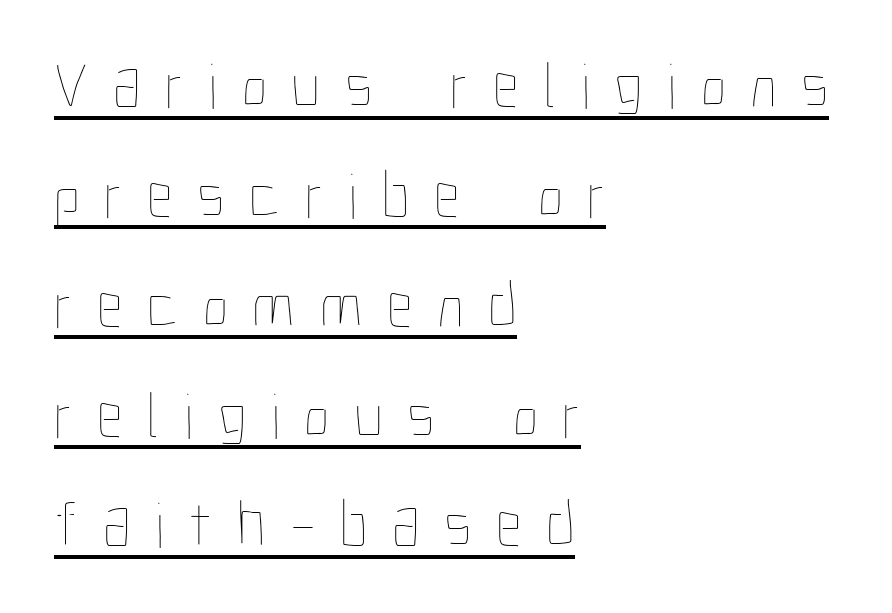
{"italic": "no", "bold": "no", "weight": "thin", "width": "condensed", "stroke_contrast": "low", "x_height": "medium", "monospaced": "no", "underline": "yes", "align": "left", "line_spacing": "normal", "line_spacing_ratio": 1.69, "letter_spacing": "wide", "letter_spacing_em": 0.38, "glyph_px": 65}
